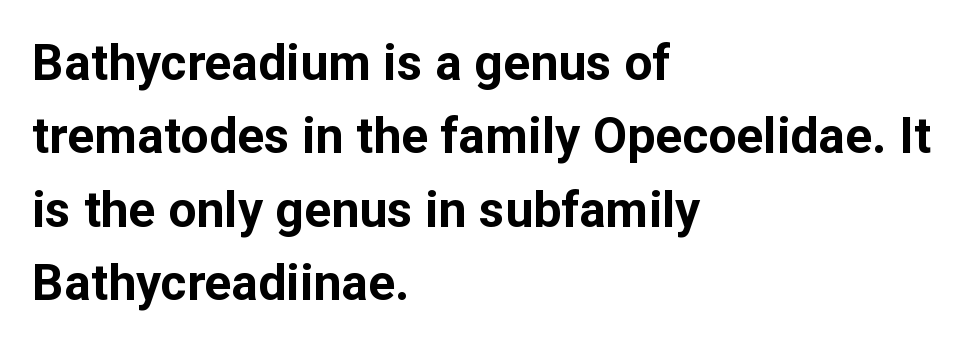
The image shows 50 px bold sans-serif type, upright; set left-aligned, normal line spacing (1.47x), normal letter spacing, not underlined; low stroke contrast and a medium x-height.
